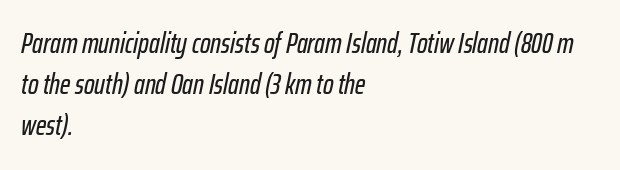
{"italic": "yes", "lean": "right", "slant_degrees": 12, "width": "condensed", "stroke_contrast": "low", "x_height": "medium", "monospaced": "no", "underline": "no", "align": "left", "line_spacing": "normal", "line_spacing_ratio": 1.47, "letter_spacing": "normal", "letter_spacing_em": 0.0, "glyph_px": 28}
